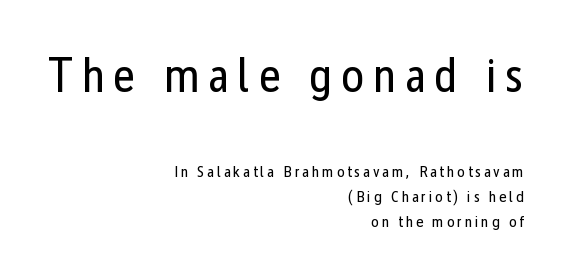
The image shows 49 px regular-weight, condensed sans-serif type, upright; set right-aligned, normal line spacing (1.57x), not underlined; the first (top) block is 3.06x larger; low stroke contrast and a medium x-height.
